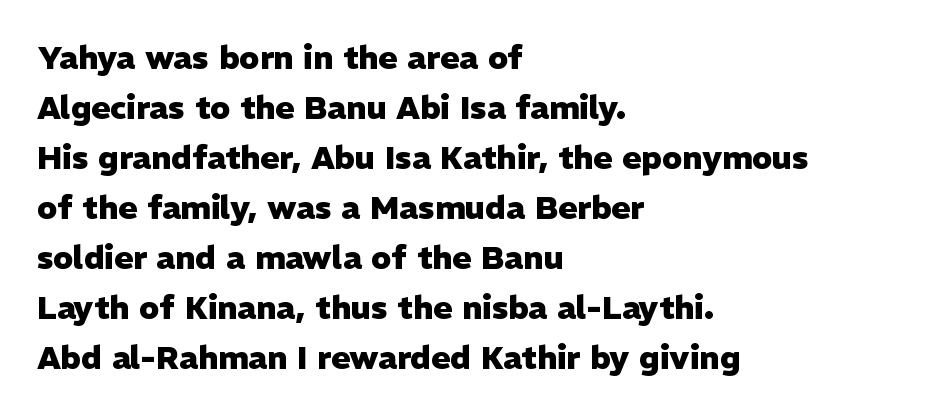
{"serif": "no", "italic": "no", "bold": "yes", "weight": "heavy", "width": "normal", "stroke_contrast": "low", "x_height": "medium", "monospaced": "no", "underline": "no", "align": "left", "line_spacing": "normal", "line_spacing_ratio": 1.56, "letter_spacing": "normal", "letter_spacing_em": 0.0, "glyph_px": 32}
